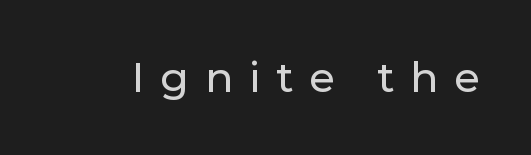
Q: Is the text italic (slanted)? A: No, it is upright.
Q: Is the typeface a serif or a sans-serif typeface? A: Sans-serif.
Q: Is the text underlined? A: No.
Q: Is the spacing between letters normal or unusually wide? A: Unusually wide.
Q: Width (condensed, normal, or wide)? A: Normal.
Q: Stroke contrast? A: Low.
Q: x-height? A: Medium.
Q: Monospaced? A: No.
